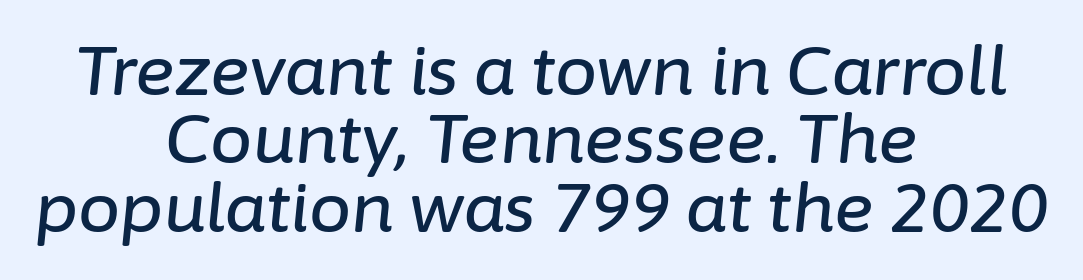
The image shows 67 px text type, italic (leaning right); set centered, tight line spacing (1.02x), normal letter spacing, not underlined; low stroke contrast and a medium x-height.
